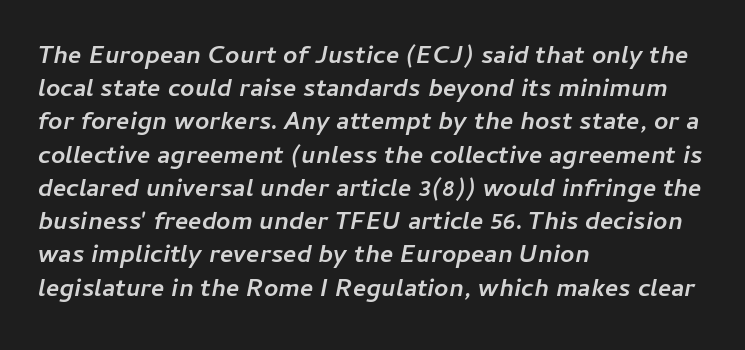
Bare-footed words on every line. Each new line begins a customary step beneath the previous one. If you drew a ruler down the left edge, every line would touch it. Spacing between characters is what you'd get straight out of the box. Would a proofreader flag this as italicized? Yes. These lines carry a lot of weight — the face is fully bold.
